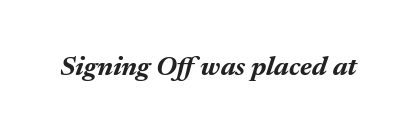
Q: Is the text bold? A: Yes.
Q: Is the text italic (slanted)? A: Yes, it leans right by about 17 degrees.
Q: Is the text underlined? A: No.
Q: Is the spacing between letters normal or unusually wide? A: Normal.
